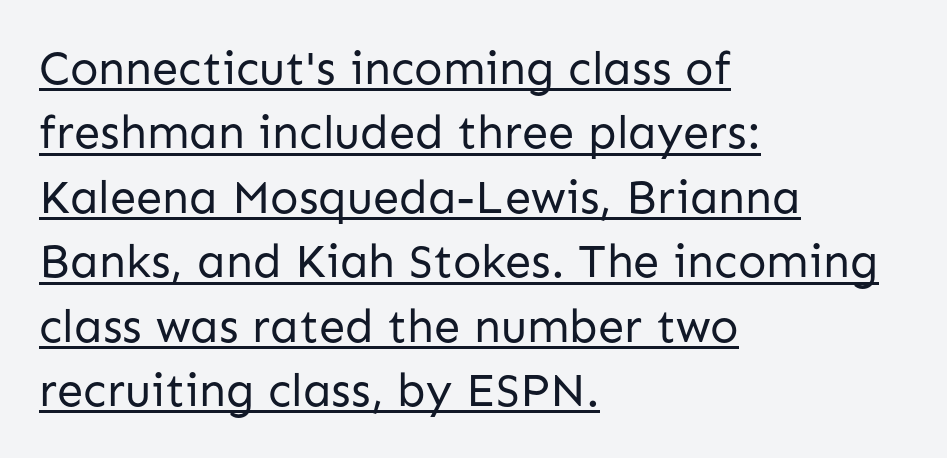
Q: Is the text bold? A: No.
Q: Is the text italic (slanted)? A: No, it is upright.
Q: Is the typeface a serif or a sans-serif typeface? A: Sans-serif.
Q: Is the text underlined? A: Yes.
Q: How is the paragraph aligned? A: Left-aligned.
Q: Is the spacing between letters normal or unusually wide? A: Normal.
Q: Is the spacing between lines tight, normal or loose? A: Normal.
Q: Width (condensed, normal, or wide)? A: Normal.
Q: Stroke contrast? A: Low.
Q: x-height? A: Medium.
Q: Monospaced? A: No.
